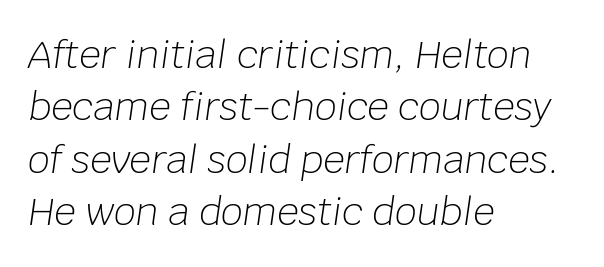
There's an unmistakable incline to the writing here. You could not count columns in this text — the font is proportionally spaced. Ink coverage per letter is moderate at most. A normal amount of white space separates one row of letters from the next. Observe the ordinary spacing: letters are neighbours, not strangers. The rag falls on the right side of this text block.
